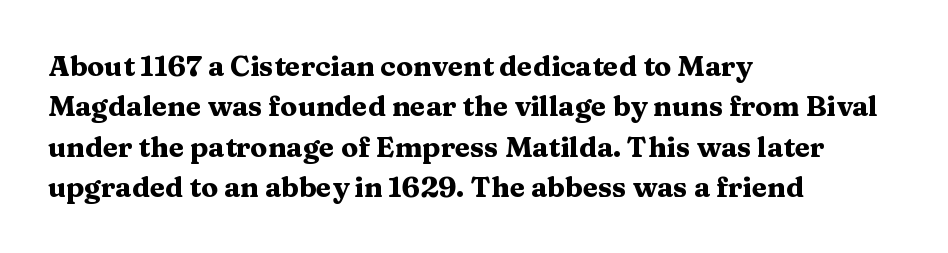
Q: Is the text bold? A: Yes.
Q: Is the text italic (slanted)? A: No, it is upright.
Q: Is the typeface a serif or a sans-serif typeface? A: Serif.
Q: Is the text underlined? A: No.
Q: How is the paragraph aligned? A: Left-aligned.
Q: Is the spacing between letters normal or unusually wide? A: Normal.
Q: Is the spacing between lines tight, normal or loose? A: Normal.
Q: Width (condensed, normal, or wide)? A: Wide.
Q: Stroke contrast? A: Medium.
Q: x-height? A: Medium.
Q: Monospaced? A: No.
